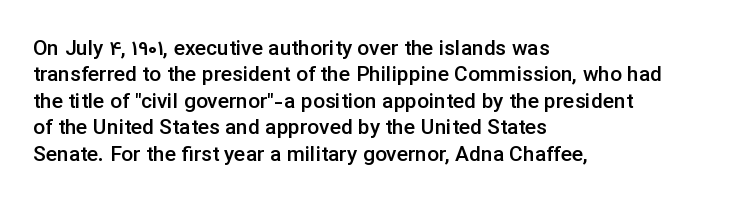
{"italic": "no", "bold": "semi", "underline": "no", "align": "left", "line_spacing": "normal", "line_spacing_ratio": 1.26, "letter_spacing": "normal", "letter_spacing_em": 0.0, "glyph_px": 21}
